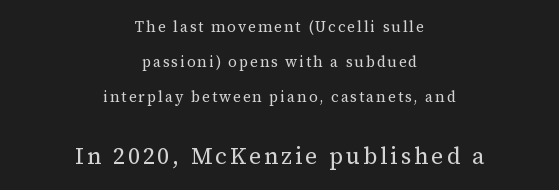
Q: Is the text bold? A: No.
Q: Is the text italic (slanted)? A: No, it is upright.
Q: Is the text underlined? A: No.
Q: How is the paragraph aligned? A: Centered.
Q: Is the spacing between lines tight, normal or loose? A: Loose.
Q: Which block of text is set in a larger size, the first (top) or the second (bottom)? A: The second (bottom) one.
